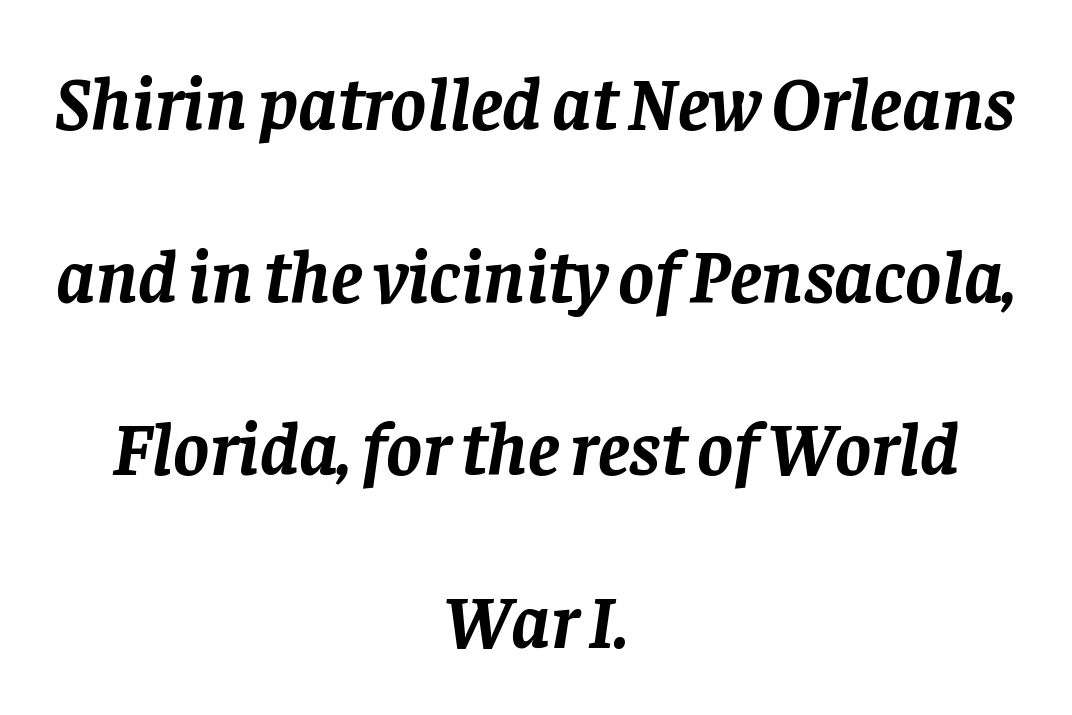
{"serif": "yes", "italic": "yes", "lean": "right", "slant_degrees": 8, "bold": "yes", "weight": "semibold", "width": "normal", "stroke_contrast": "low", "x_height": "large", "monospaced": "no", "underline": "no", "align": "center", "line_spacing": "loose", "line_spacing_ratio": 2.27, "letter_spacing": "normal", "letter_spacing_em": 0.0, "glyph_px": 76}
